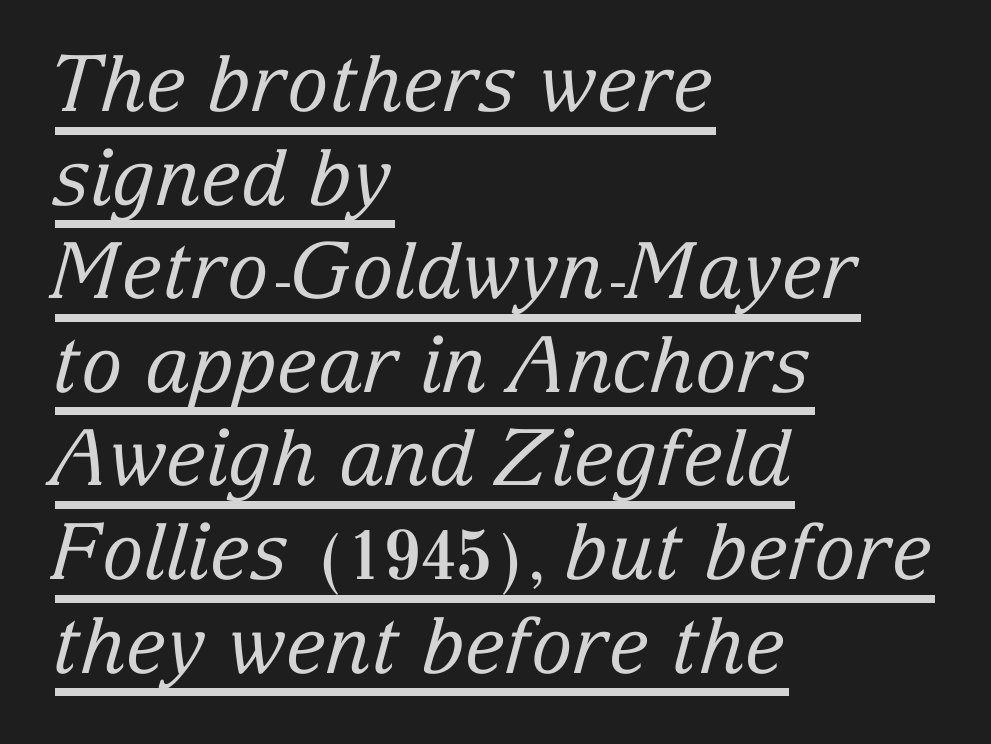
Designer's note — italics engaged. Yep, those are serifs on the letters. Each letter keeps its own natural width here, so spacing adapts to shape. Caption: multi-line text, flush left, ragged right. Standard letterfit; no display-style spreading of the glyphs. Is this a heavy cut? Hardly; it is regular or lighter.
